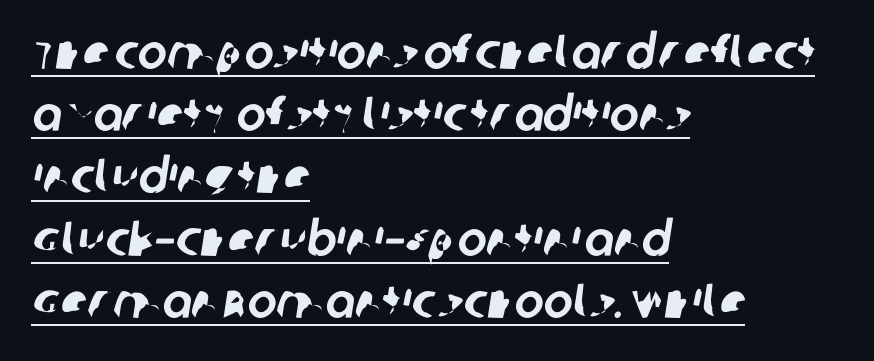
{"serif": "no", "width": "normal", "stroke_contrast": "low", "x_height": "large", "monospaced": "no", "underline": "yes", "align": "left", "line_spacing": "normal", "line_spacing_ratio": 1.27, "letter_spacing": "normal", "letter_spacing_em": 0.0, "glyph_px": 49}
